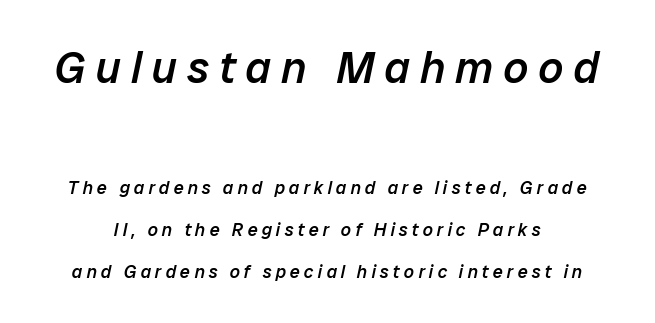
{"italic": "yes", "lean": "right", "slant_degrees": 12, "bold": "semi", "weight": "semibold", "width": "normal", "stroke_contrast": "low", "x_height": "medium", "monospaced": "no", "underline": "no", "line_spacing": "loose", "line_spacing_ratio": 2.32, "letter_spacing": "wide", "letter_spacing_em": 0.23, "larger_block": "first", "size_ratio": 2.44, "glyph_px": 44}
